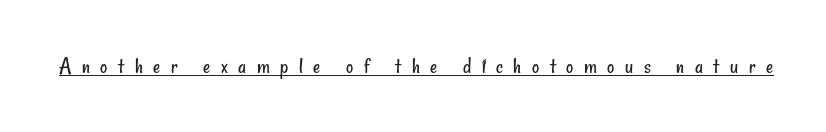
Q: Is the text bold? A: No.
Q: Is the text underlined? A: Yes.
Q: Is the spacing between letters normal or unusually wide? A: Unusually wide.
